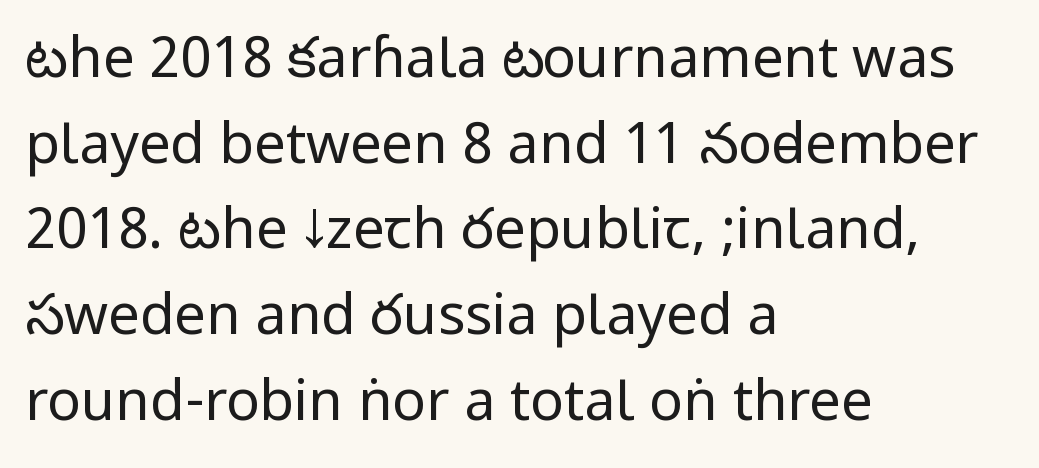
{"serif": "no", "italic": "no", "bold": "no", "weight": "regular", "width": "condensed", "stroke_contrast": "low", "underline": "no", "align": "left", "line_spacing": "normal", "line_spacing_ratio": 1.53, "letter_spacing": "normal", "letter_spacing_em": 0.0, "glyph_px": 56}
